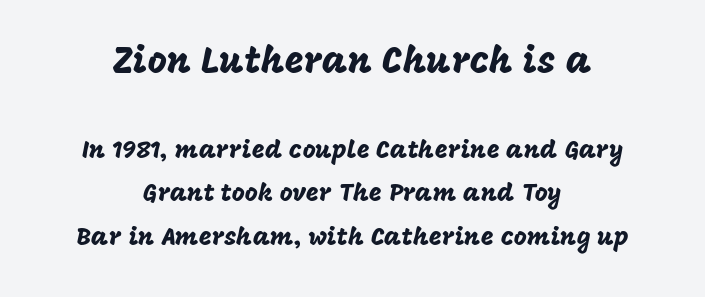
Q: Is the text italic (slanted)? A: Yes.
Q: Is the typeface a serif or a sans-serif typeface? A: Sans-serif.
Q: Is the text underlined? A: No.
Q: How is the paragraph aligned? A: Centered.
Q: Is the spacing between letters normal or unusually wide? A: Normal.
Q: Which block of text is set in a larger size, the first (top) or the second (bottom)? A: The first (top) one.
Q: Width (condensed, normal, or wide)? A: Normal.
Q: Stroke contrast? A: Low.
Q: x-height? A: Large.
Q: Monospaced? A: No.
